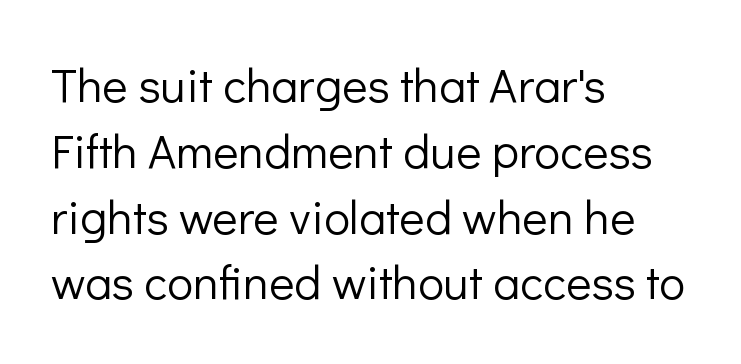
{"serif": "no", "italic": "no", "bold": "no", "weight": "light", "width": "normal", "stroke_contrast": "low", "x_height": "medium", "monospaced": "no", "underline": "no", "align": "left", "line_spacing": "normal", "line_spacing_ratio": 1.37, "letter_spacing": "normal", "letter_spacing_em": 0.0, "glyph_px": 48}
